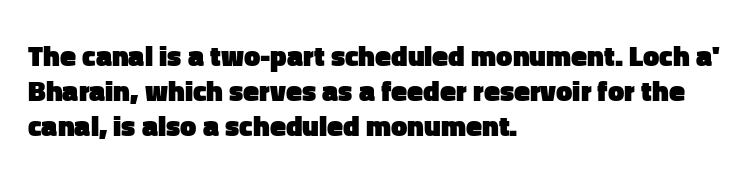
If you drew a line through each stem, it would be perfectly vertical. I'd call this a sans setting — the letters go barefoot. Caption: standard tracking, unaltered. Think of a printed novel: that variable character pitch is what you see here. The area under the type is left untouched.
